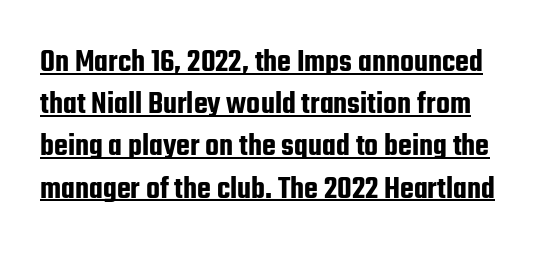
The specimen includes a rule beneath the text block's lines. The font's upright variant was chosen for this text. A typesetter would call this leading conventional body-copy spacing. Here the designer chose a conventional face with non-uniform glyph widths. Check where the strokes stop: nothing finishes them off — pure sans. Honestly, the letter spacing is just normal — you wouldn't notice it.
